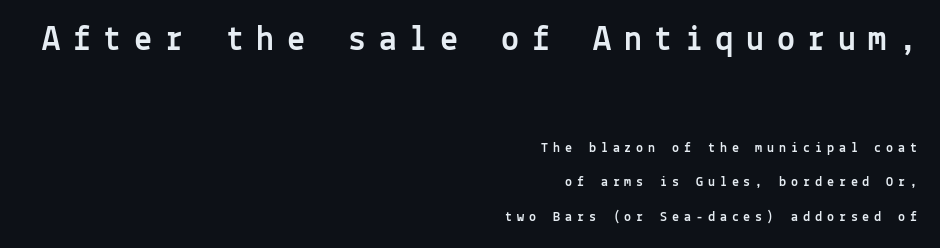
The image shows 36 px sans-serif type, upright, monospaced; set right-aligned, loose line spacing (2.47x), unusually wide letter spacing (+0.35 em), not underlined; the first (top) block is 2.57x larger; a medium x-height.
